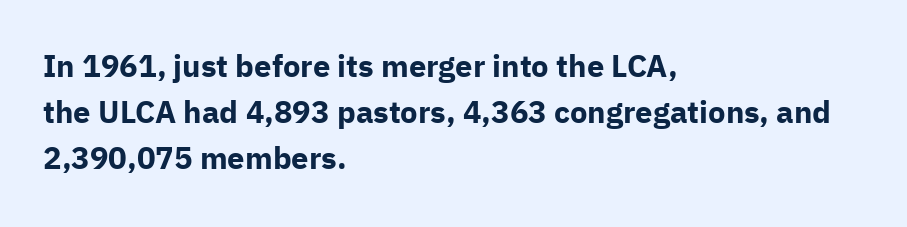
{"serif": "no", "italic": "no", "bold": "yes", "weight": "bold", "width": "normal", "stroke_contrast": "low", "x_height": "medium", "monospaced": "no", "underline": "no", "align": "left", "line_spacing": "normal", "line_spacing_ratio": 1.48, "letter_spacing": "normal", "letter_spacing_em": 0.0, "glyph_px": 31}
